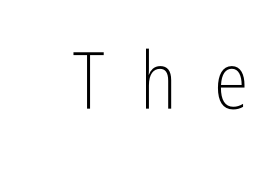
Q: Is the text bold? A: No.
Q: Is the text italic (slanted)? A: No, it is upright.
Q: Is the typeface a serif or a sans-serif typeface? A: Sans-serif.
Q: Is the text underlined? A: No.
Q: Is the spacing between letters normal or unusually wide? A: Unusually wide.
Q: Width (condensed, normal, or wide)? A: Condensed.
Q: Stroke contrast? A: Low.
Q: x-height? A: Medium.
Q: Monospaced? A: No.
